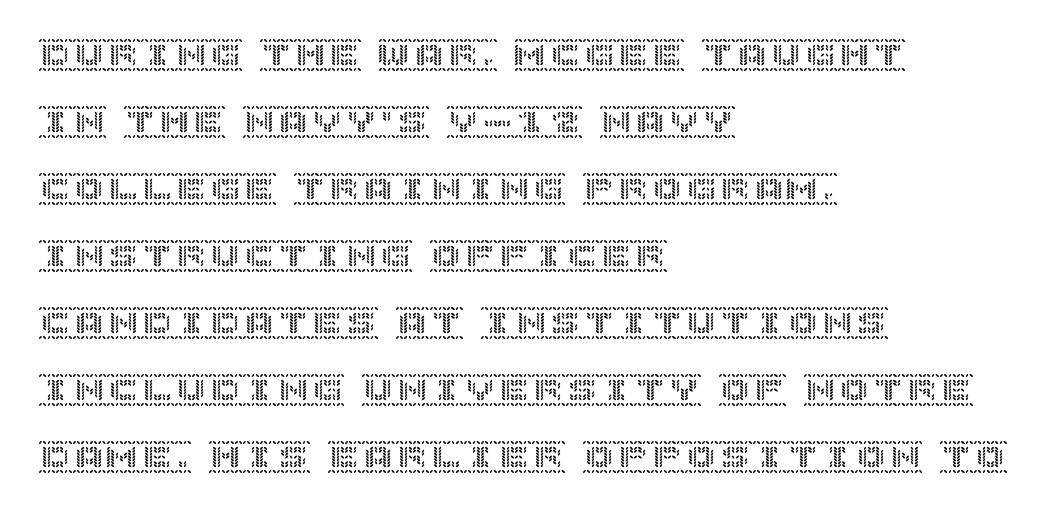
{"italic": "no", "width": "normal", "x_height": "large", "underline": "no", "align": "left", "line_spacing": "loose", "line_spacing_ratio": 1.97, "letter_spacing": "normal", "letter_spacing_em": 0.0, "glyph_px": 34}
